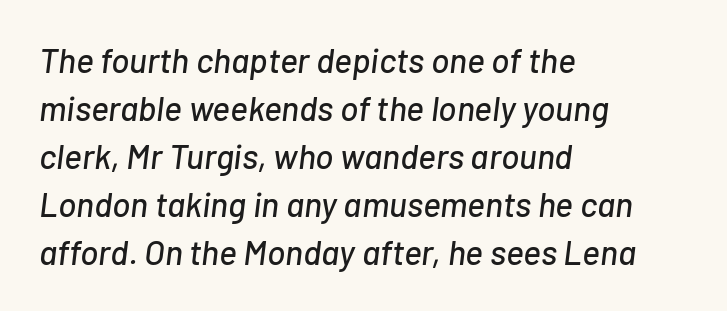
Beneath every word, the page is bare. The line-height multiplier appears to be the usual default. Compared with ordinary roman type, these characters are visibly tilted. Visually the block forms a straight wall on the left and a jagged coastline on the right. Varying glyph widths throughout — classic text-font behaviour. Caption: standard tracking, unaltered.
